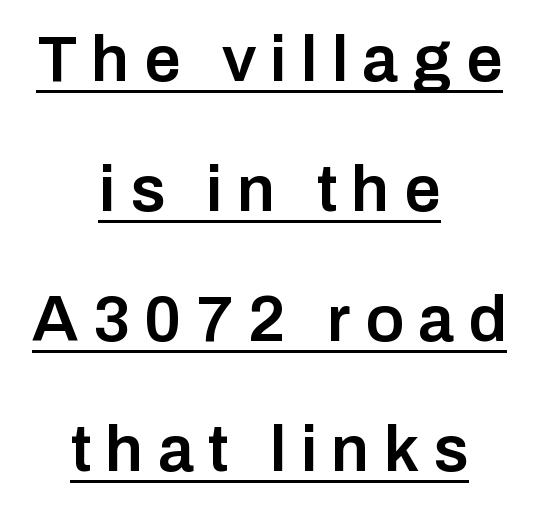
{"serif": "no", "italic": "no", "bold": "semi", "weight": "semibold", "width": "normal", "stroke_contrast": "low", "x_height": "medium", "monospaced": "no", "underline": "yes", "align": "center", "line_spacing": "loose", "line_spacing_ratio": 2.0, "letter_spacing": "wide", "letter_spacing_em": 0.22, "glyph_px": 65}
